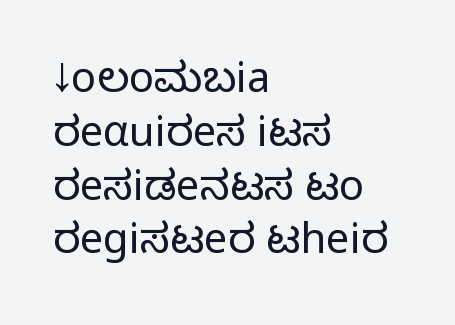
Q: Is the text italic (slanted)? A: No, it is upright.
Q: Is the typeface a serif or a sans-serif typeface? A: Sans-serif.
Q: Is the text underlined? A: No.
Q: How is the paragraph aligned? A: Left-aligned.
Q: Is the spacing between letters normal or unusually wide? A: Normal.
Q: Is the spacing between lines tight, normal or loose? A: Normal.
Q: Width (condensed, normal, or wide)? A: Condensed.
Q: Stroke contrast? A: Medium.
Q: Monospaced? A: No.
